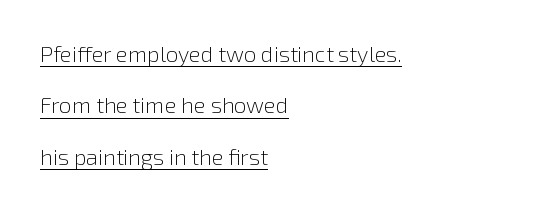
{"italic": "no", "bold": "no", "underline": "yes", "align": "left", "line_spacing": "loose", "line_spacing_ratio": 2.34, "letter_spacing": "normal", "letter_spacing_em": 0.0, "glyph_px": 22}
